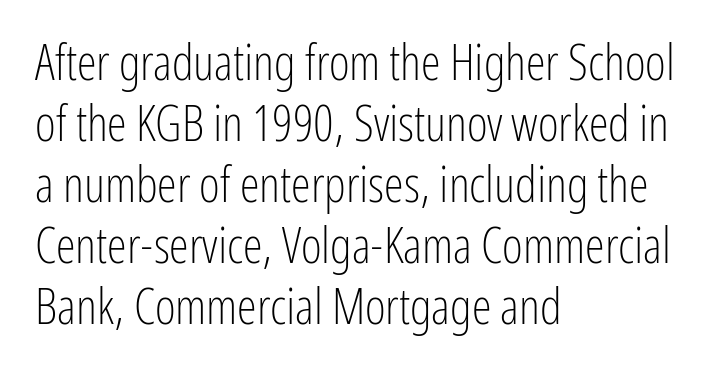
Quick note: underline off. Glyph-to-glyph distance matches everyday printed text. Do the characters align in a grid? No, the font is proportional. Reading down the block, your eye returns to a fixed left position each line.
